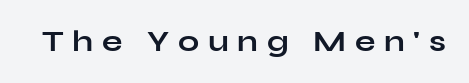
{"serif": "no", "italic": "no", "bold": "yes", "weight": "bold", "width": "wide", "stroke_contrast": "low", "x_height": "medium", "monospaced": "no", "underline": "no", "letter_spacing": "wide", "letter_spacing_em": 0.29, "glyph_px": 30}
